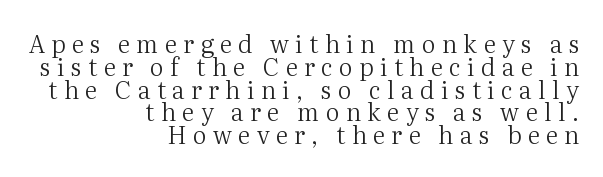
Q: Is the text bold? A: No.
Q: Is the text italic (slanted)? A: No, it is upright.
Q: Is the text underlined? A: No.
Q: How is the paragraph aligned? A: Right-aligned.
Q: Is the spacing between letters normal or unusually wide? A: Unusually wide.
Q: Is the spacing between lines tight, normal or loose? A: Tight.
